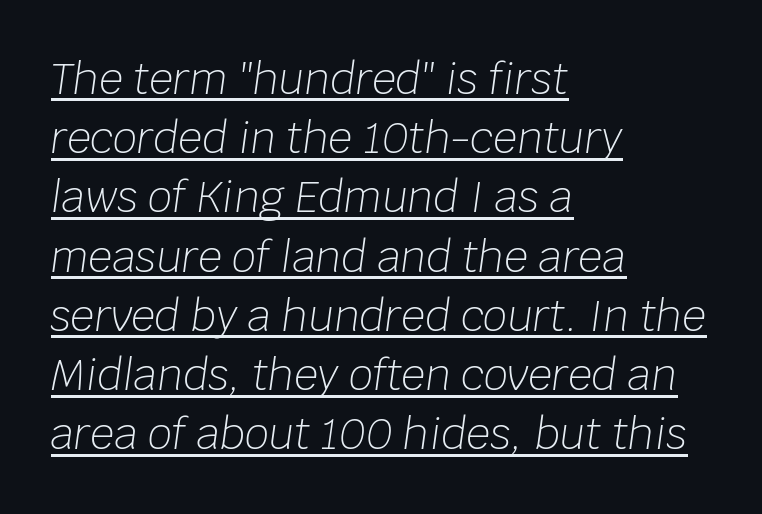
{"italic": "yes", "lean": "right", "slant_degrees": 8, "bold": "no", "weight": "light", "width": "normal", "stroke_contrast": "low", "x_height": "large", "monospaced": "no", "underline": "yes", "align": "left", "line_spacing": "normal", "line_spacing_ratio": 1.41, "letter_spacing": "normal", "letter_spacing_em": 0.0, "glyph_px": 42}
